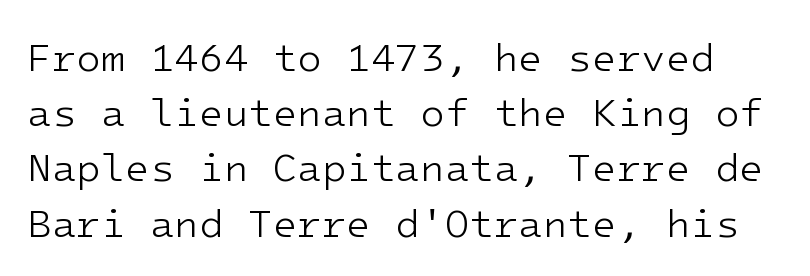
The image shows 40 px light sans-serif type, upright, monospaced; set normal line spacing (1.38x), normal letter spacing, not underlined; low stroke contrast and a medium x-height.
